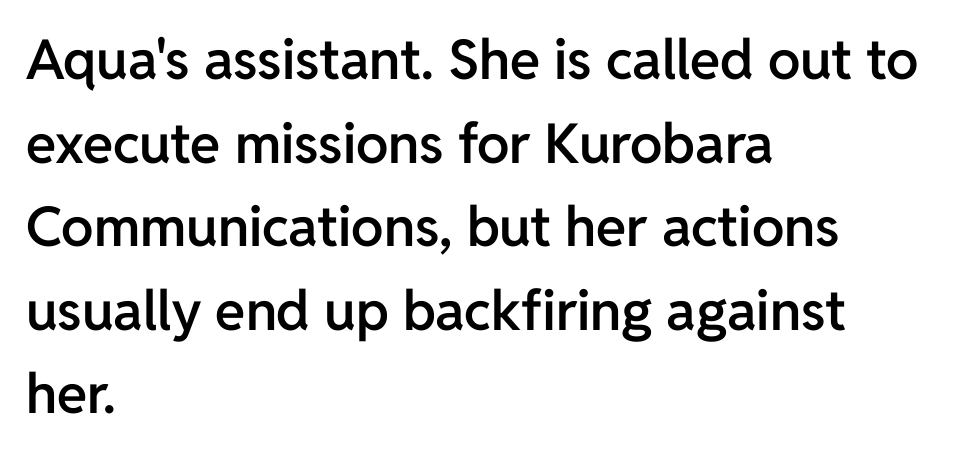
The rendering uses natural spacing where letterforms have individual widths. Leading: standard. Nobody drew a line under any word here. Quick note: not italic, upright.
